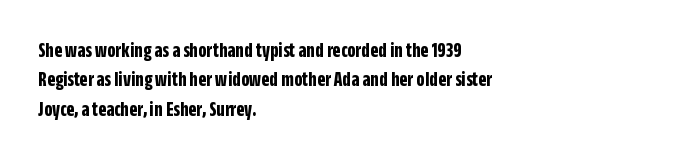
The image shows 21 px bold type, upright; set left-aligned, normal line spacing (1.4x), normal letter spacing, not underlined.
